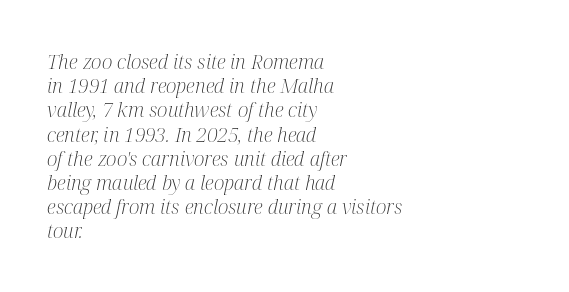
Compared with ordinary roman type, these characters are visibly tilted. This is not heavy type; no bold has been used. Horizontally, the lines are justified to the leading edge only. The passage shown is not underscored anywhere. Is the letter spacing exaggerated? No — it looks like the ordinary default.
